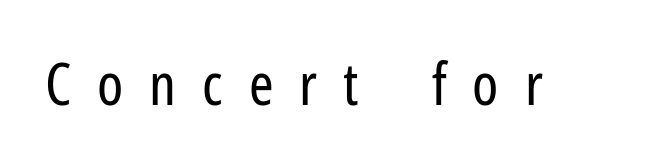
The text was rendered using a sans face with plain stroke endings. No word sits above an underline. This rendering widens character spacing well past its baseline value. Do the letters lean? They stand straight.
